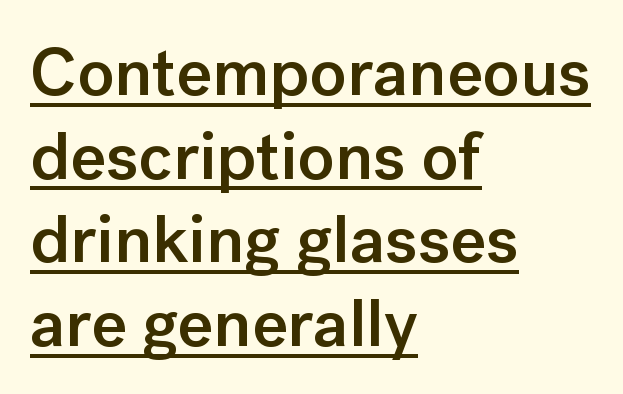
Q: Is the text bold? A: Semi-bold.
Q: Is the text italic (slanted)? A: No, it is upright.
Q: Is the typeface a serif or a sans-serif typeface? A: Sans-serif.
Q: Is the text underlined? A: Yes.
Q: How is the paragraph aligned? A: Left-aligned.
Q: Is the spacing between letters normal or unusually wide? A: Normal.
Q: Width (condensed, normal, or wide)? A: Normal.
Q: Stroke contrast? A: Low.
Q: x-height? A: Medium.
Q: Monospaced? A: No.
